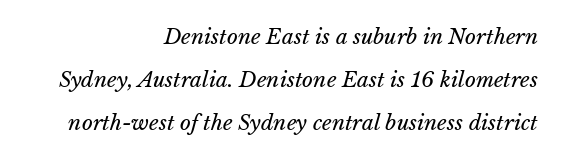
The image shows 21 px text type; set right-aligned, loose line spacing (2.05x), normal letter spacing, not underlined.
